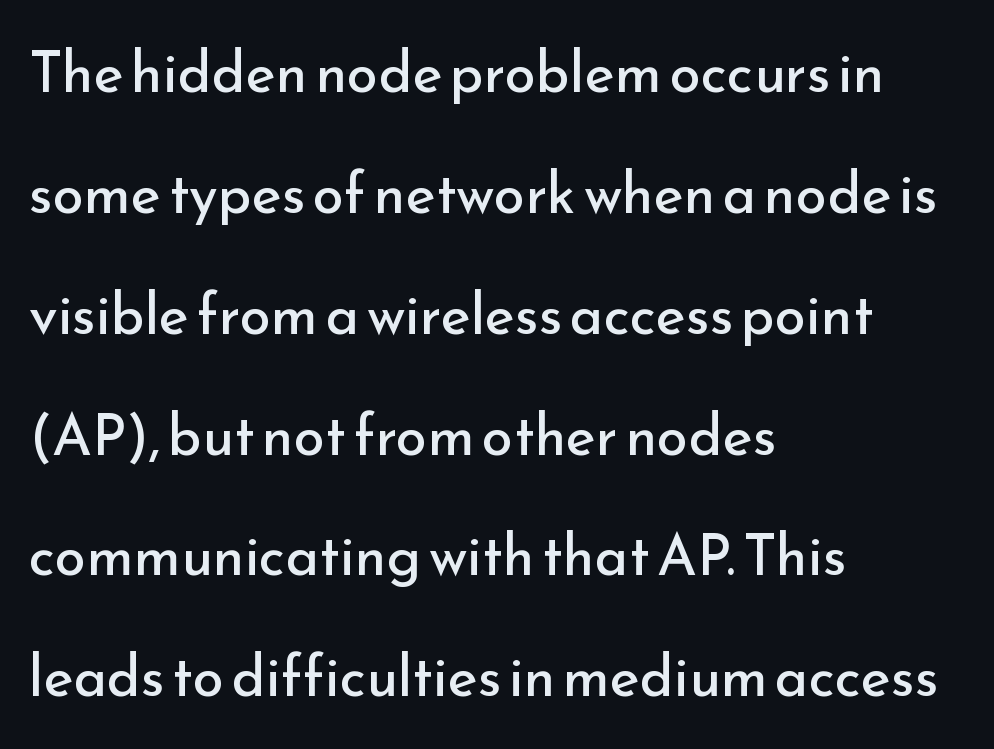
The strokes carry an ordinary text weight at most. A great deal of white space separates one row of letters from the next. Grotesque or geometric, the face here clearly has no serifs. Varying glyph widths throughout — classic text-font behaviour.
